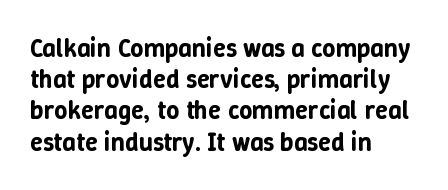
The passage is arranged the way most books set body copy — flush left. This is the regular roman posture of the typeface. The rendering keeps characters at their native spacing. Honestly, there is no underline to notice here at all.
